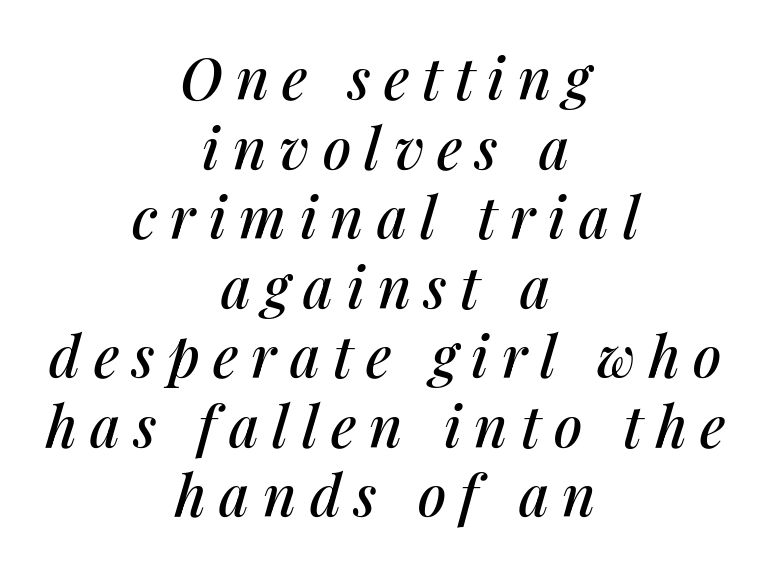
The image shows 57 px text type, italic (leaning right); set centered, line spacing 1.22x, unusually wide letter spacing (+0.23 em), not underlined; medium stroke contrast and a medium x-height.
